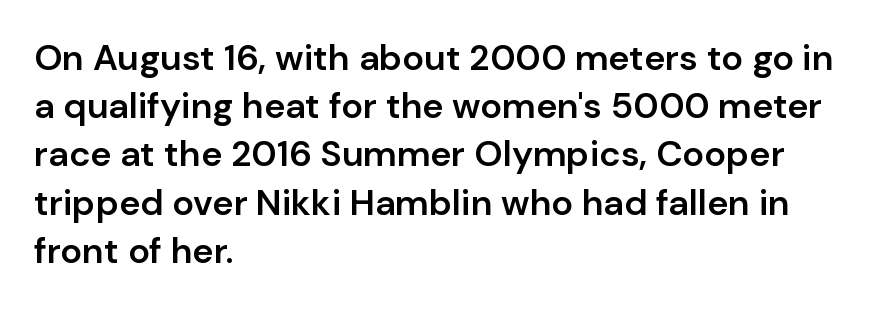
The lettering holds an erect, upright posture throughout. Each line starts at the same left margin while the right side varies. Look at the bottom of the vertical strokes: they stop flat, with no serifs. Words appear dense and cohesive because spacing is normal. Do the characters align in a grid? No, the font is proportional. Vertically, the passage feels balanced, rows spaced as you'd expect.
